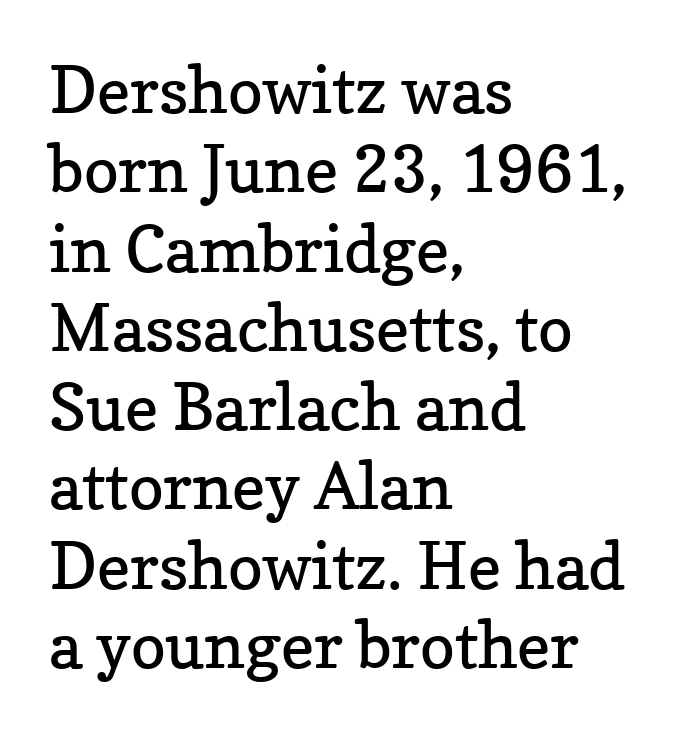
{"serif": "yes", "italic": "no", "bold": "no", "weight": "regular", "width": "normal", "stroke_contrast": "low", "x_height": "medium", "monospaced": "no", "underline": "no", "align": "left", "line_spacing_ratio": 1.22, "letter_spacing": "normal", "letter_spacing_em": 0.0, "glyph_px": 65}
